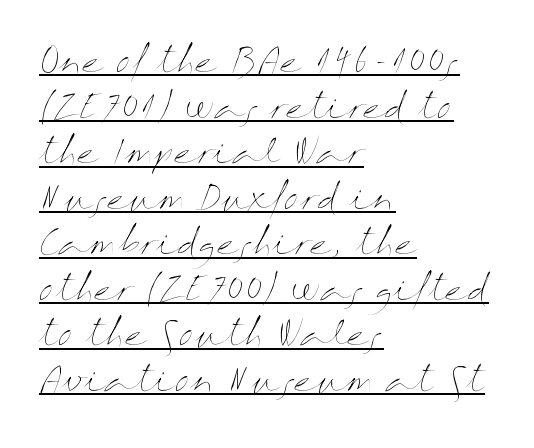
{"bold": "no", "weight": "thin", "width": "wide", "stroke_contrast": "medium", "x_height": "medium", "monospaced": "no", "underline": "yes", "align": "left", "line_spacing": "normal", "line_spacing_ratio": 1.38, "letter_spacing": "normal", "letter_spacing_em": 0.0, "glyph_px": 33}
